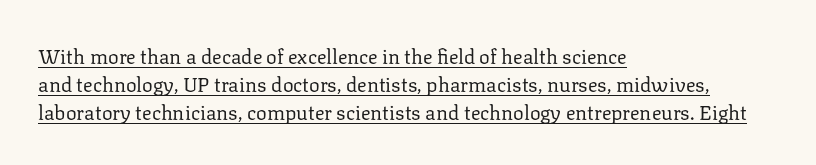
The image shows 20 px text type, upright; set left-aligned, normal line spacing (1.41x), normal letter spacing, underlined.
